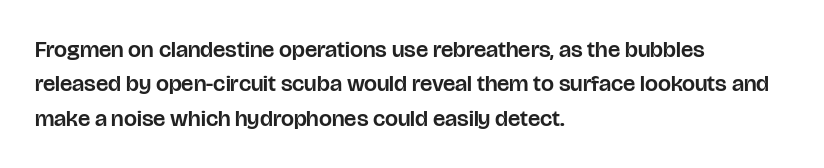
Q: Is the text italic (slanted)? A: No, it is upright.
Q: Is the text underlined? A: No.
Q: How is the paragraph aligned? A: Left-aligned.
Q: Is the spacing between letters normal or unusually wide? A: Normal.
Q: Is the spacing between lines tight, normal or loose? A: Normal.
